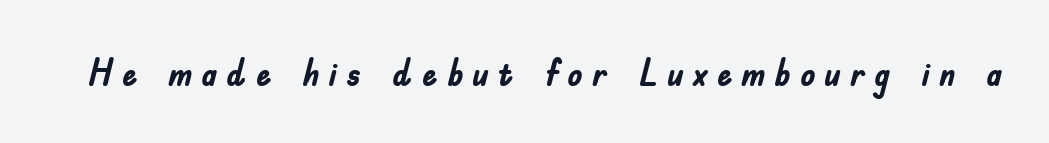
{"serif": "no", "bold": "yes", "weight": "semibold", "width": "condensed", "stroke_contrast": "low", "x_height": "small", "monospaced": "no", "underline": "no", "letter_spacing": "wide", "letter_spacing_em": 0.24, "glyph_px": 38}
